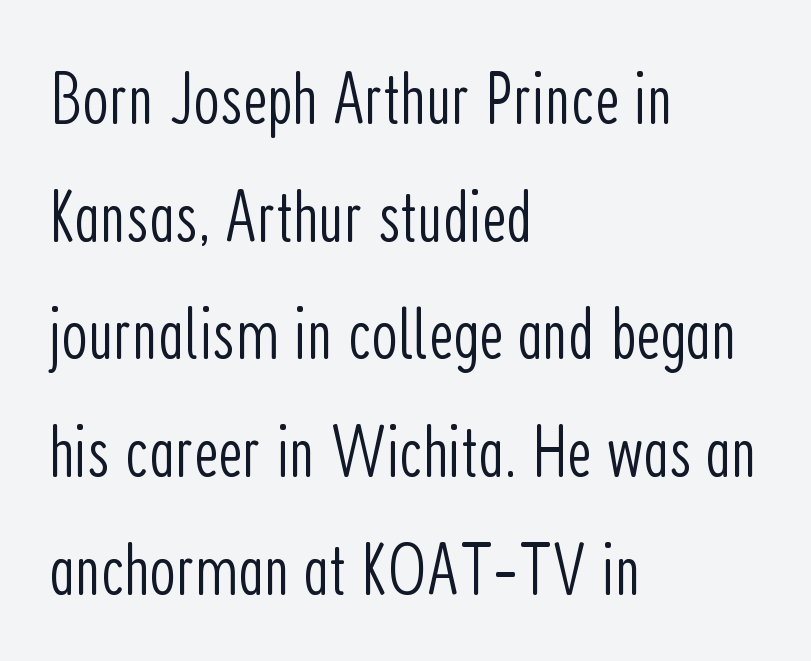
Q: Is the text bold? A: No.
Q: Is the text italic (slanted)? A: No, it is upright.
Q: Is the typeface a serif or a sans-serif typeface? A: Sans-serif.
Q: Is the text underlined? A: No.
Q: How is the paragraph aligned? A: Left-aligned.
Q: Is the spacing between letters normal or unusually wide? A: Normal.
Q: Is the spacing between lines tight, normal or loose? A: Normal.
Q: Width (condensed, normal, or wide)? A: Condensed.
Q: Stroke contrast? A: Low.
Q: x-height? A: Medium.
Q: Monospaced? A: No.
